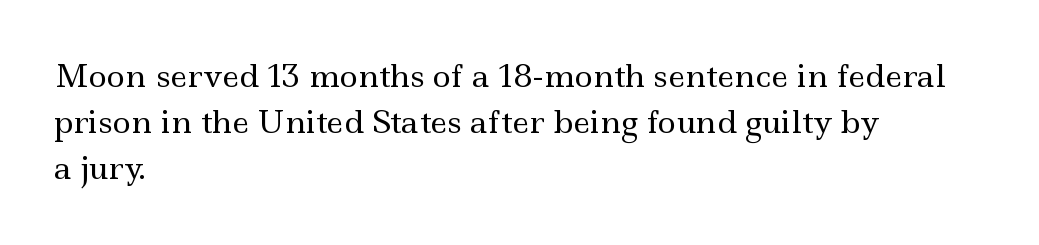
Each stroke keeps to a modest, everyday thickness or less. Spacing verdict: proportional, widths tailored to each character. Italic? Not at all — the glyphs are vertical. The string is rendered with underlining switched off. One glance says typical: line gaps are just what's usual.
